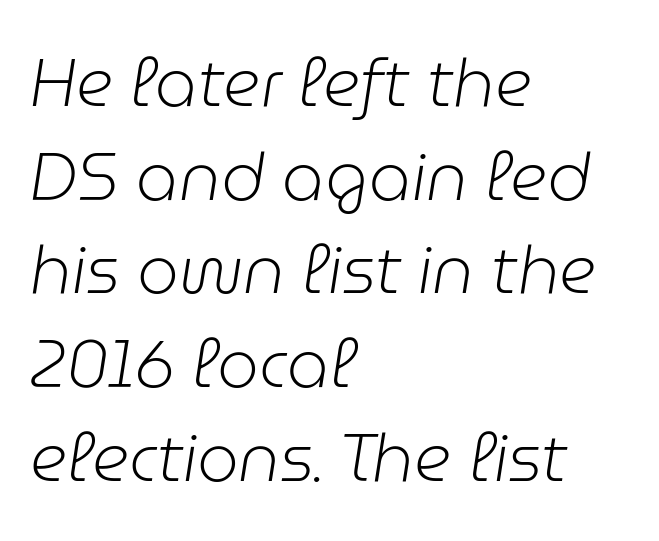
Q: Is the text bold? A: No.
Q: Is the text italic (slanted)? A: Yes, it leans right by about 9 degrees.
Q: Is the text underlined? A: No.
Q: How is the paragraph aligned? A: Left-aligned.
Q: Is the spacing between letters normal or unusually wide? A: Normal.
Q: Is the spacing between lines tight, normal or loose? A: Normal.
Q: Width (condensed, normal, or wide)? A: Normal.
Q: Stroke contrast? A: Low.
Q: x-height? A: Medium.
Q: Monospaced? A: No.
